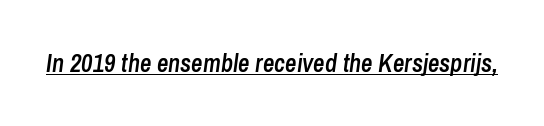
{"italic": "yes", "lean": "right", "slant_degrees": 8, "bold": "semi", "underline": "yes", "letter_spacing": "normal", "letter_spacing_em": 0.0, "glyph_px": 25}
